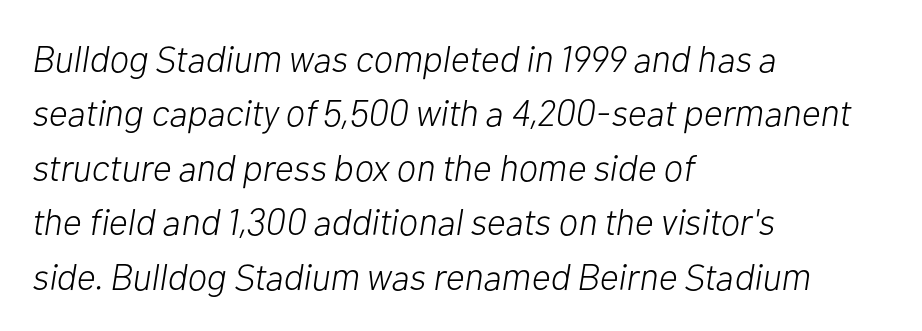
Does extra space separate the letters? No, they use regular spacing. There's an unmistakable incline to the writing here. The gap between lines stays unmarked. These lines are set flush left with a ragged right edge. Whoever set this chose a conventional vertical rhythm.
